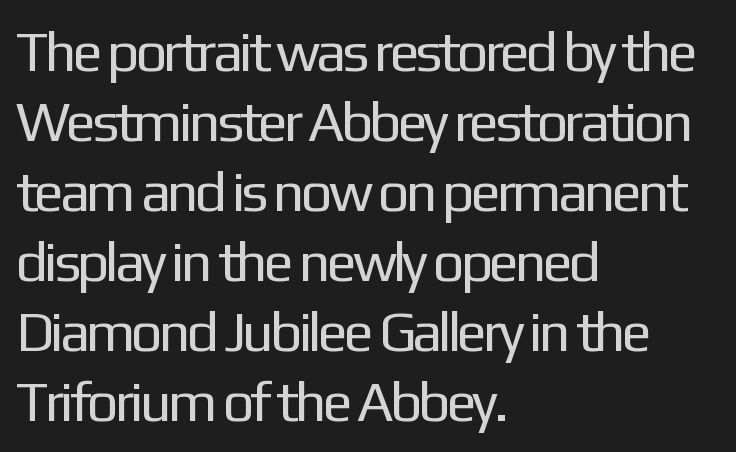
The image shows 56 px regular-weight sans-serif type, upright; set left-aligned, normal line spacing (1.25x), normal letter spacing, not underlined; low stroke contrast and a medium x-height.
